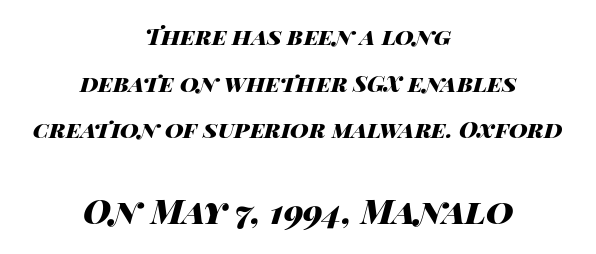
The image shows 34 px heavy, wide type, italic (leaning right); set centered, loose line spacing (2.03x), normal letter spacing, not underlined; the second (bottom) block is 1.48x larger; high stroke contrast and a large x-height.
